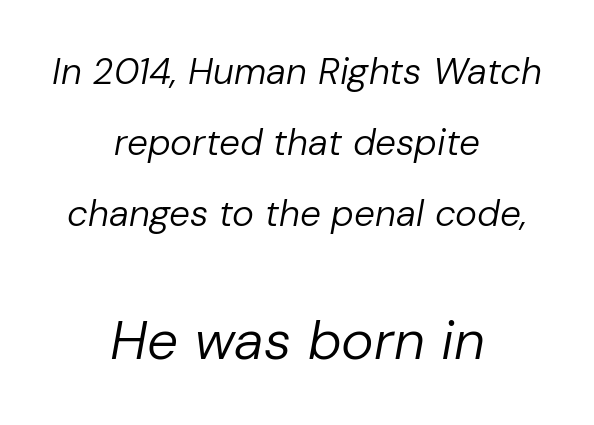
Short note: letters normally spaced. Typeset on center — no edge is straight. This block would shrink considerably if given ordinary leading; it's expanded now. Scale increases going downward across the two blocks. Rendered with sloped, italic letterforms.
